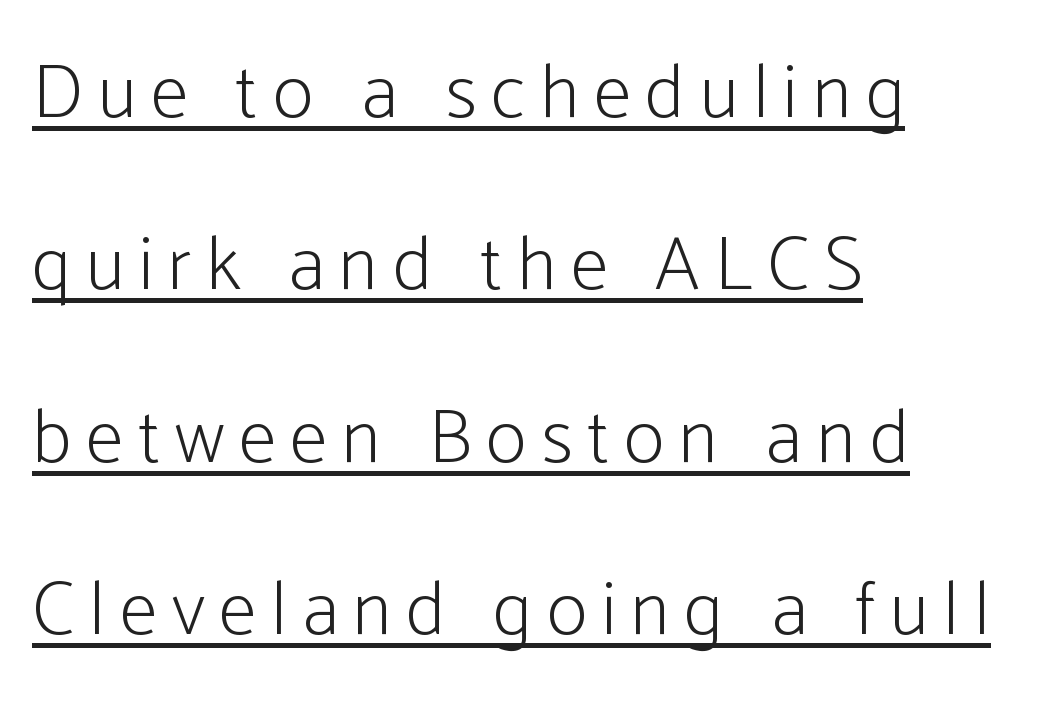
{"serif": "no", "italic": "no", "bold": "no", "weight": "light", "width": "condensed", "stroke_contrast": "low", "x_height": "medium", "monospaced": "no", "underline": "yes", "align": "left", "line_spacing": "loose", "line_spacing_ratio": 2.24, "glyph_px": 77}
